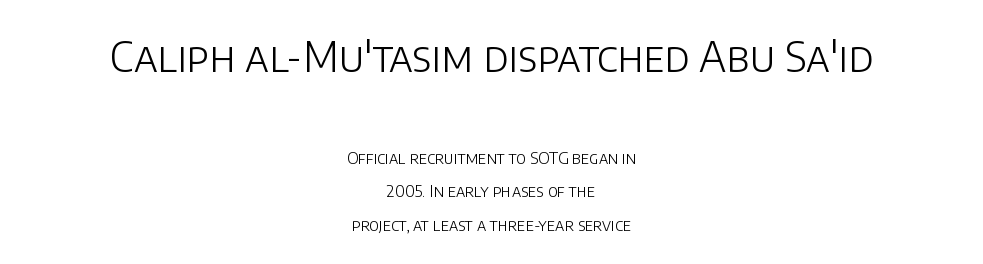
The image shows 41 px light sans-serif type, upright; set centered, loose line spacing (2.08x), normal letter spacing, not underlined; the first (top) block is 2.56x larger; low stroke contrast and a large x-height.
